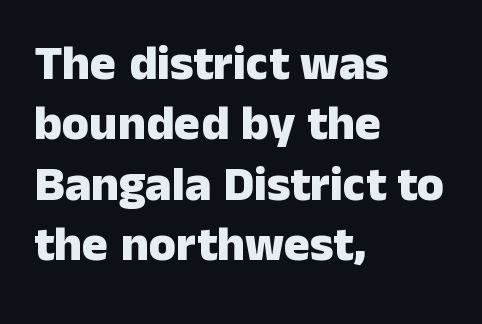
{"serif": "no", "italic": "no", "bold": "yes", "weight": "heavy", "width": "normal", "stroke_contrast": "low", "x_height": "medium", "monospaced": "no", "underline": "no", "align": "left", "line_spacing_ratio": 1.23, "letter_spacing": "normal", "letter_spacing_em": 0.0, "glyph_px": 49}
